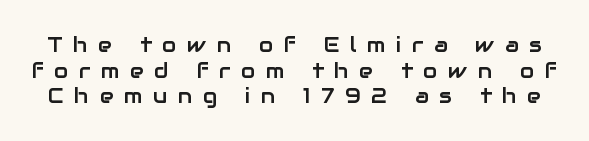
The image shows 21 px text type, upright; set line spacing 1.22x, unusually wide letter spacing (+0.5 em), not underlined.
